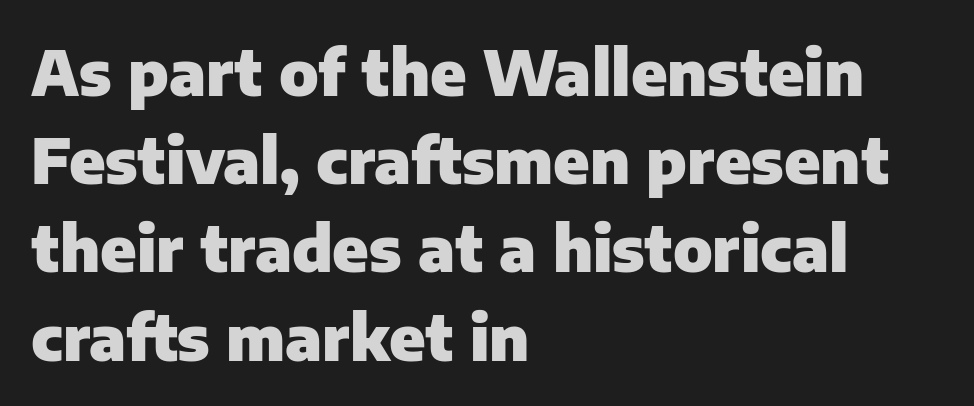
Every letter is thick-stroked: bold, no question. Regular leading. Short and long lines alike share a common starting point at left. This is the regular roman posture of the typeface. Nothing sits at the stroke ends, so this counts as sans-serif.
